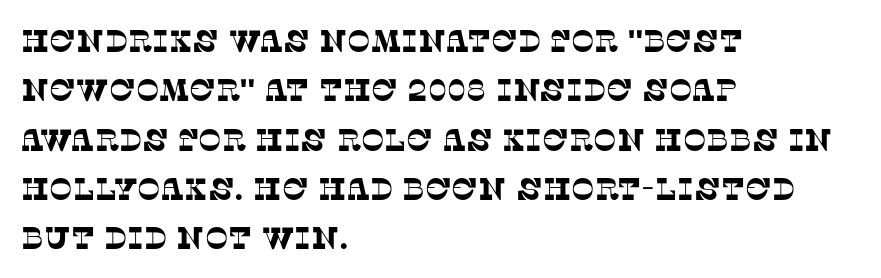
The image shows 31 px serif type; set left-aligned, normal line spacing (1.59x), normal letter spacing, not underlined; low stroke contrast and a large x-height.
